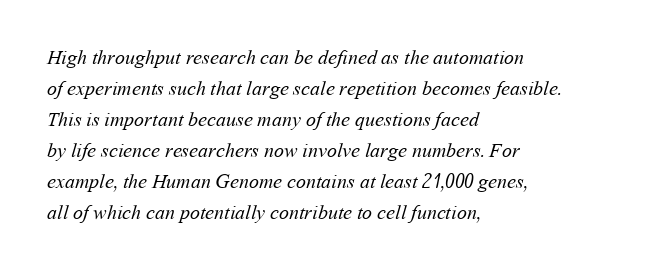
Lines of text with bare space underneath. The vertical gap from one line to the next is medium. Horizontal alignment here is leftward, the default for most running prose. Students, note that the glyphs here touch the page at normal intervals. This reads as an unemphasized weight, regular at the heaviest.
